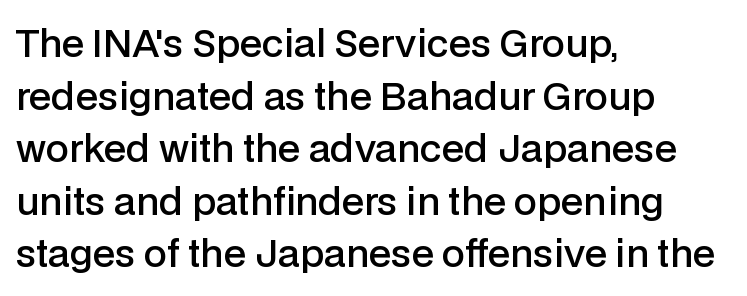
{"serif": "no", "italic": "no", "bold": "semi", "weight": "semibold", "width": "normal", "stroke_contrast": "low", "x_height": "medium", "monospaced": "no", "underline": "no", "align": "left", "line_spacing": "normal", "line_spacing_ratio": 1.42, "letter_spacing": "normal", "letter_spacing_em": 0.0, "glyph_px": 37}
